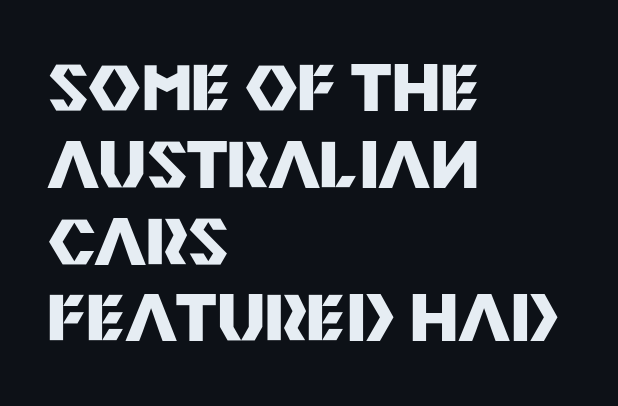
Q: Is the text bold? A: Yes.
Q: Is the text italic (slanted)? A: No, it is upright.
Q: Is the typeface a serif or a sans-serif typeface? A: Sans-serif.
Q: Is the text underlined? A: No.
Q: How is the paragraph aligned? A: Left-aligned.
Q: Is the spacing between letters normal or unusually wide? A: Normal.
Q: Width (condensed, normal, or wide)? A: Normal.
Q: Stroke contrast? A: Medium.
Q: x-height? A: Large.
Q: Monospaced? A: No.
